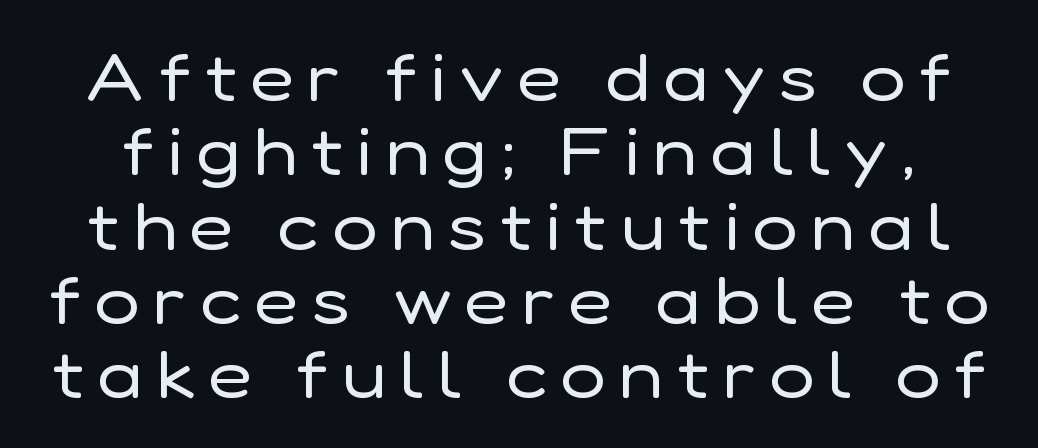
{"serif": "no", "italic": "no", "bold": "no", "weight": "regular", "width": "normal", "stroke_contrast": "low", "x_height": "medium", "monospaced": "no", "underline": "no", "line_spacing": "tight", "line_spacing_ratio": 1.11, "letter_spacing": "wide", "letter_spacing_em": 0.21, "glyph_px": 67}
